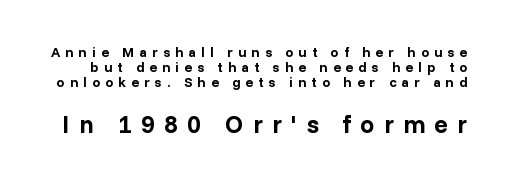
{"italic": "no", "bold": "yes", "underline": "no", "line_spacing": "tight", "line_spacing_ratio": 1.07, "letter_spacing": "wide", "letter_spacing_em": 0.37, "larger_block": "second", "size_ratio": 1.79, "glyph_px": 25}
